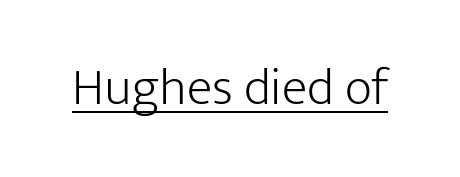
{"serif": "no", "italic": "no", "bold": "no", "weight": "light", "width": "normal", "stroke_contrast": "low", "x_height": "medium", "monospaced": "no", "underline": "yes", "letter_spacing": "normal", "letter_spacing_em": 0.0, "glyph_px": 53}
